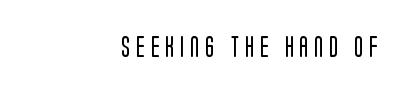
The specimen reads as upright at a glance. The baseline area is clear. No heavy texture on the line: the type isn't bold. The tracking jumps out immediately: characters are airy and widely separated.
